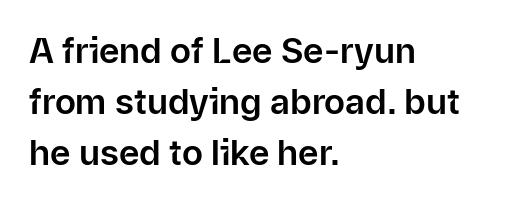
Each row of text sits above clean, open space. Honestly, the row spacing looks completely unremarkable. The rag falls on the right side of this text block. The passage shown is typed in a proportional face where columns would drift.
